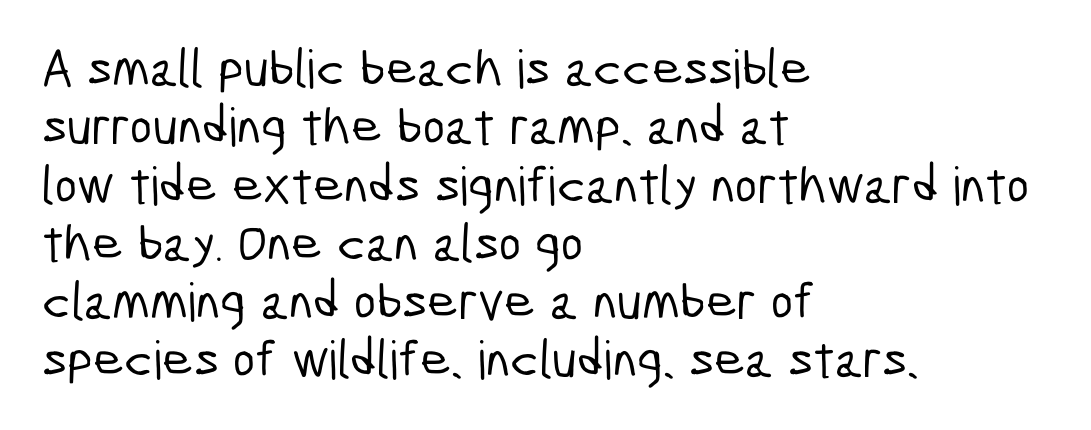
The image shows 53 px condensed sans-serif type; set left-aligned, tight line spacing (1.1x), normal letter spacing, not underlined; low stroke contrast and a medium x-height.
